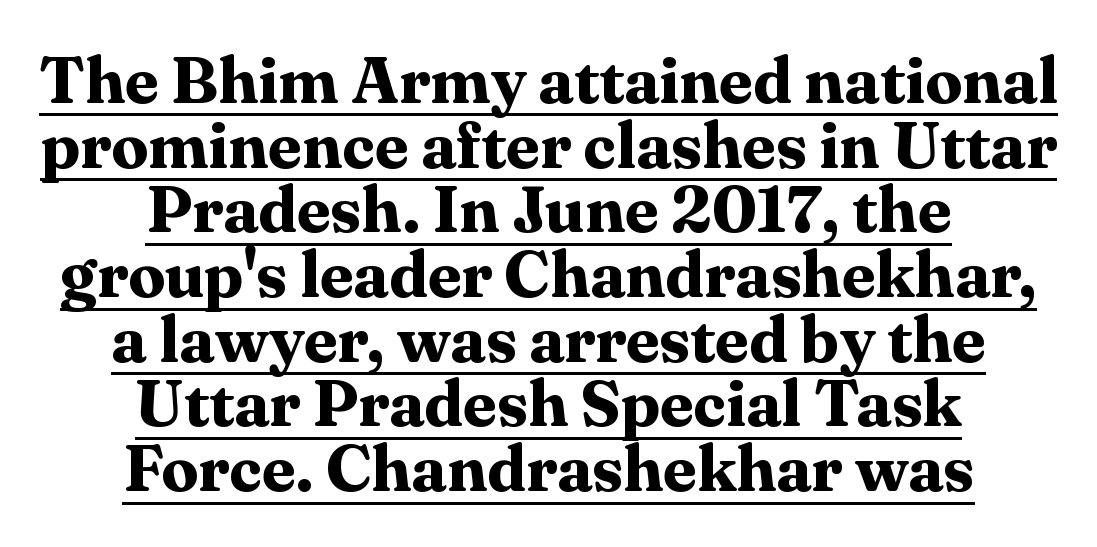
The image shows 66 px bold serif type, upright; set centered, tight line spacing (0.98x), normal letter spacing, underlined; medium stroke contrast and a medium x-height.
